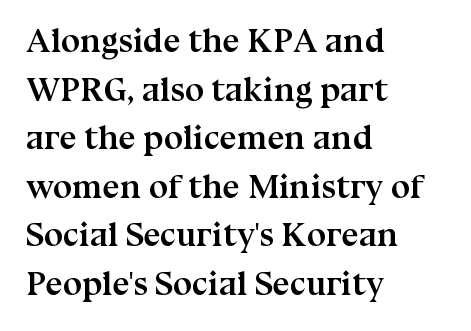
Summary of vertical rhythm: regular, with standard interline spacing. The text was rendered using a seriffed face with decorative stroke endings. The sample has been set heavy, in full bold. Caption: multi-line text, flush left, ragged right.
